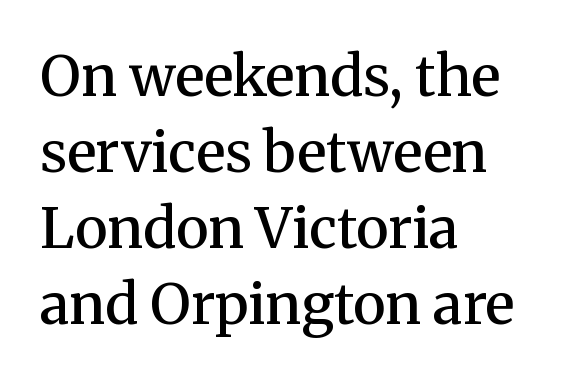
The image shows 56 px semibold serif type, upright; set left-aligned, normal line spacing (1.36x), normal letter spacing, not underlined; medium stroke contrast and a medium x-height.
